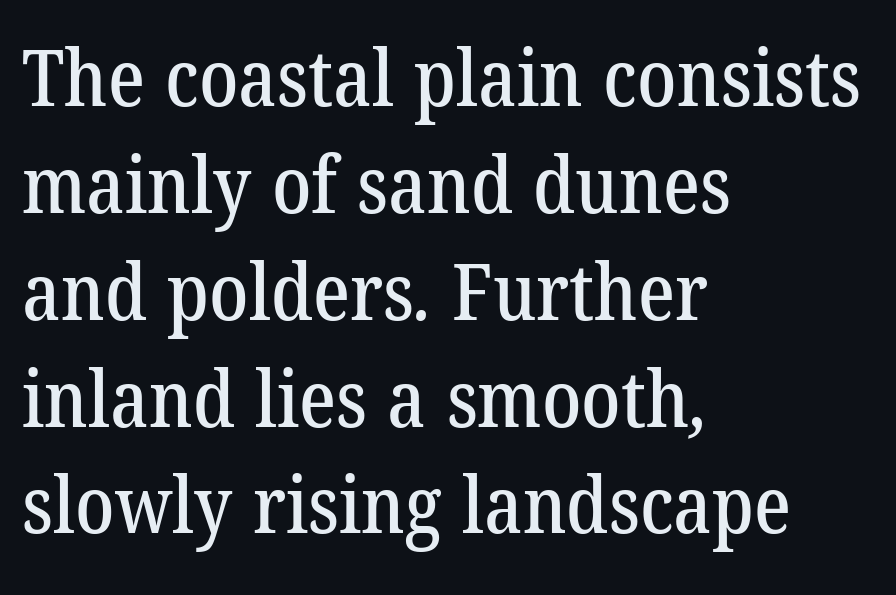
The letters carry serifs — small finishing strokes at the ends of their stems. Horizontal alignment here is leftward, the default for most running prose. Tracking value appears to be zero — textbook default spacing. The designer left line spacing at the default. The letters advance in unequal steps, a hallmark of proportional type.
